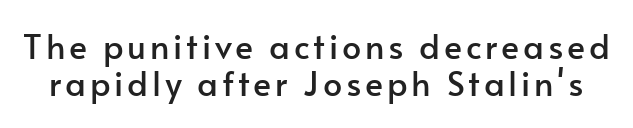
Q: Is the text italic (slanted)? A: No, it is upright.
Q: Is the typeface a serif or a sans-serif typeface? A: Sans-serif.
Q: Is the text underlined? A: No.
Q: Is the spacing between lines tight, normal or loose? A: Tight.
Q: Width (condensed, normal, or wide)? A: Normal.
Q: Stroke contrast? A: Low.
Q: x-height? A: Small.
Q: Monospaced? A: No.
